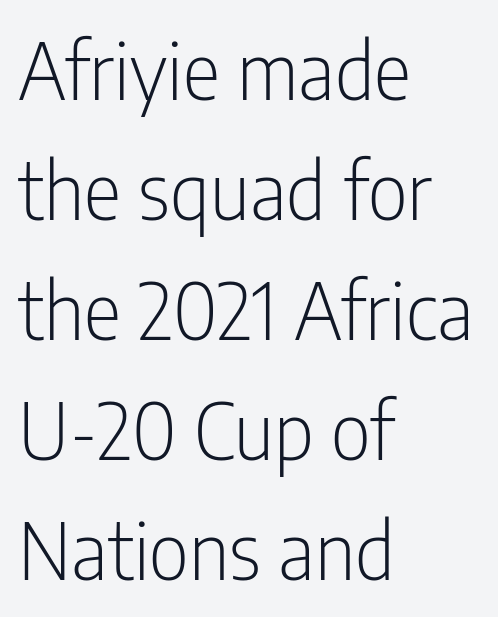
The image shows 79 px light, condensed sans-serif type, upright; set left-aligned, normal line spacing (1.52x), normal letter spacing, not underlined; low stroke contrast and a medium x-height.
